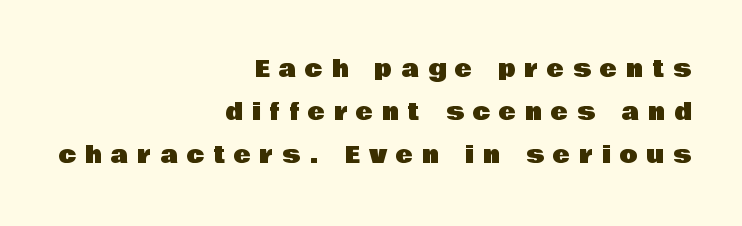
The image shows 23 px text type, upright; set right-aligned, line spacing 1.87x, unusually wide letter spacing (+0.4 em), not underlined.
